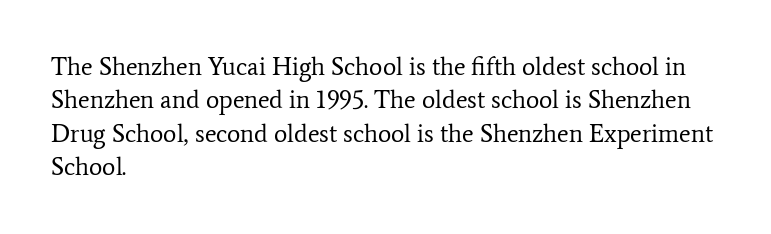
{"italic": "no", "bold": "no", "underline": "no", "align": "left", "line_spacing": "normal", "line_spacing_ratio": 1.34, "letter_spacing": "normal", "letter_spacing_em": 0.0, "glyph_px": 25}
